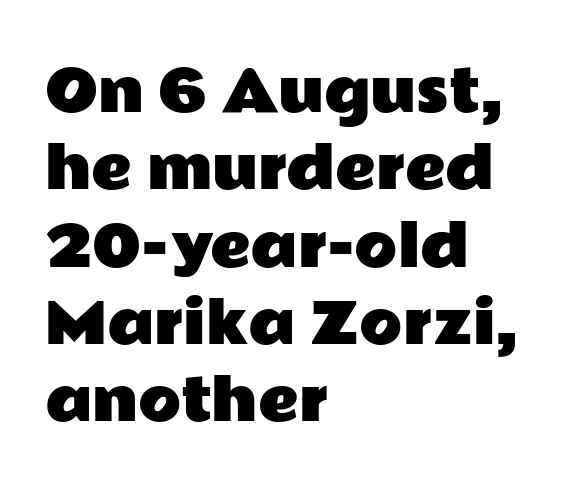
{"serif": "no", "italic": "no", "width": "wide", "stroke_contrast": "low", "x_height": "medium", "monospaced": "no", "underline": "no", "align": "left", "line_spacing": "normal", "line_spacing_ratio": 1.38, "letter_spacing": "normal", "letter_spacing_em": 0.0, "glyph_px": 56}
